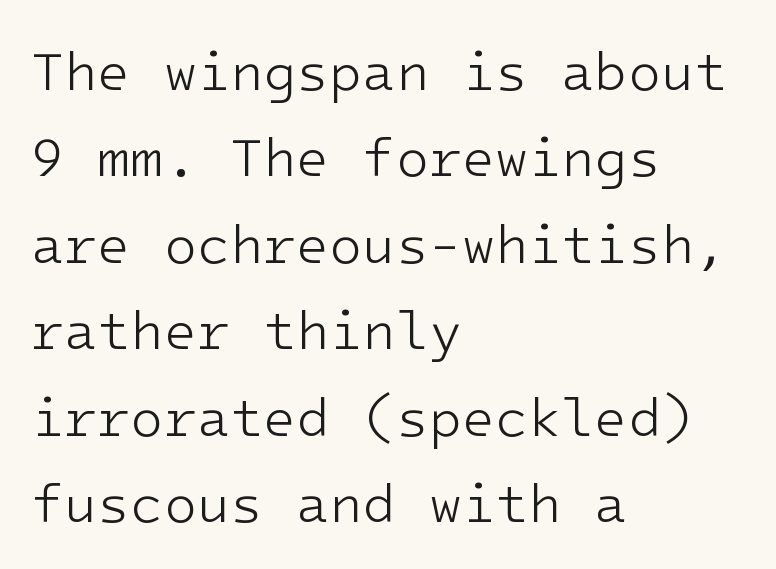
Q: Is the text bold? A: No.
Q: Is the text italic (slanted)? A: No, it is upright.
Q: Is the typeface a serif or a sans-serif typeface? A: Sans-serif.
Q: Is the text underlined? A: No.
Q: How is the paragraph aligned? A: Left-aligned.
Q: Is the spacing between letters normal or unusually wide? A: Normal.
Q: Is the spacing between lines tight, normal or loose? A: Normal.
Q: Width (condensed, normal, or wide)? A: Normal.
Q: Stroke contrast? A: Low.
Q: x-height? A: Medium.
